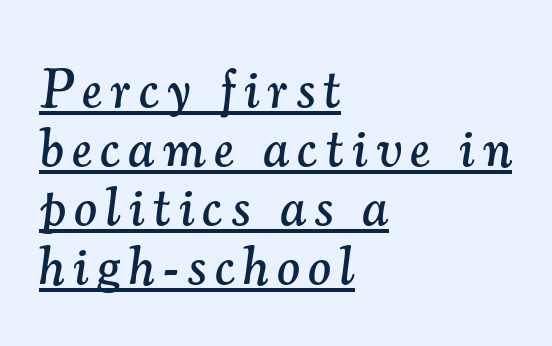
Students, observe: this is what under-led, compact text looks like. The designer went with a serif here, giving each stem small feet. Leftover space on each line is placed entirely after the last word. This is underlined copy, the kind a proofreader might mark for attention.
